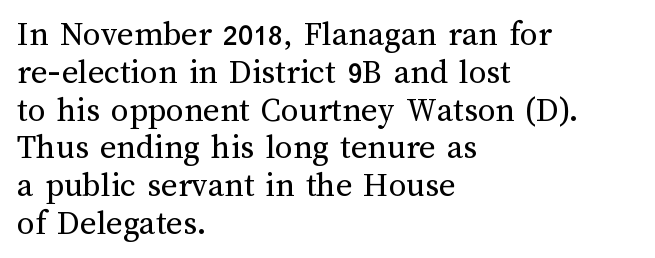
Q: Is the text bold? A: No.
Q: Is the text italic (slanted)? A: No, it is upright.
Q: Is the text underlined? A: No.
Q: How is the paragraph aligned? A: Left-aligned.
Q: Is the spacing between letters normal or unusually wide? A: Normal.
Q: Is the spacing between lines tight, normal or loose? A: Tight.
Q: Width (condensed, normal, or wide)? A: Normal.
Q: Stroke contrast? A: Medium.
Q: x-height? A: Medium.
Q: Monospaced? A: No.
